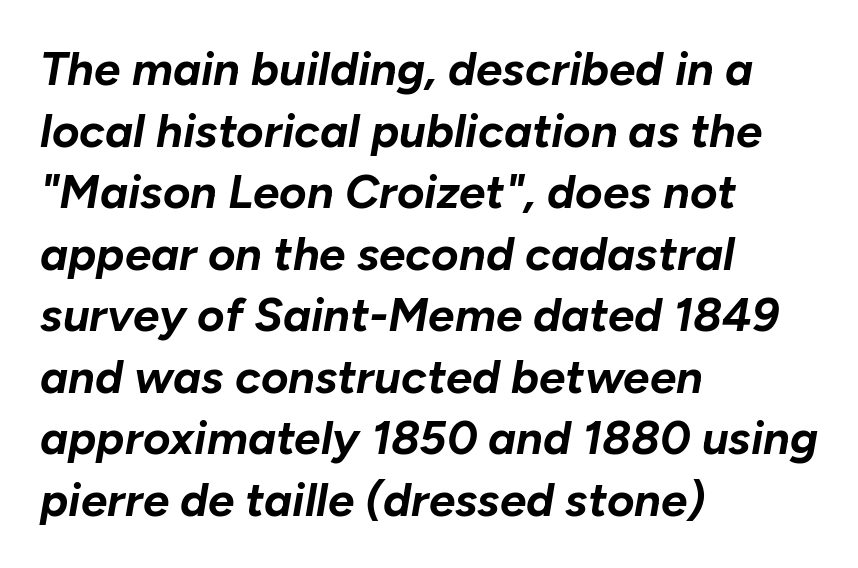
Q: Is the text bold? A: Yes.
Q: Is the text italic (slanted)? A: Yes, it leans right by about 10 degrees.
Q: Is the text underlined? A: No.
Q: How is the paragraph aligned? A: Left-aligned.
Q: Is the spacing between letters normal or unusually wide? A: Normal.
Q: Is the spacing between lines tight, normal or loose? A: Normal.
Q: Width (condensed, normal, or wide)? A: Normal.
Q: Stroke contrast? A: Low.
Q: x-height? A: Medium.
Q: Monospaced? A: No.
